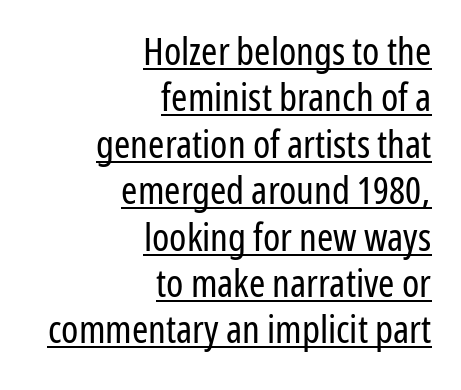
Q: Is the text bold? A: No.
Q: Is the text italic (slanted)? A: No, it is upright.
Q: Is the typeface a serif or a sans-serif typeface? A: Sans-serif.
Q: Is the text underlined? A: Yes.
Q: How is the paragraph aligned? A: Right-aligned.
Q: Is the spacing between letters normal or unusually wide? A: Normal.
Q: Width (condensed, normal, or wide)? A: Condensed.
Q: Stroke contrast? A: Low.
Q: x-height? A: Medium.
Q: Monospaced? A: No.
